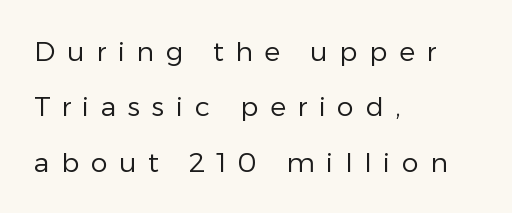
Airy leading. Decoration check: the copy has no underline. Heaviness? Minimal to ordinary, like unemphasized prose. Is the letter spacing exaggerated? Yes — the characters are pushed far apart.
